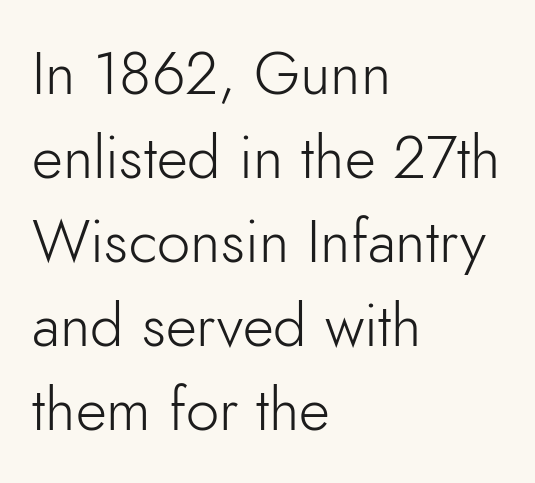
The image shows 60 px light sans-serif type, upright; set left-aligned, normal line spacing (1.4x), normal letter spacing, not underlined; low stroke contrast and a small x-height.
